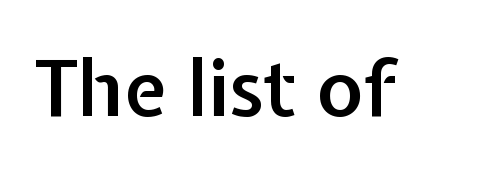
The image shows 78 px semibold sans-serif type, upright; set normal letter spacing, not underlined; low stroke contrast and a medium x-height.
